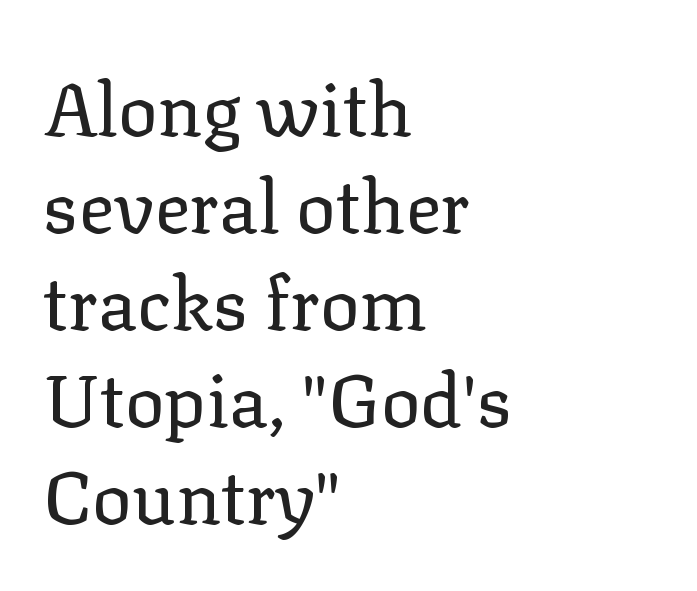
Letterform terminals end in serifs throughout the passage. Students, observe: this is what conventionally led text looks like. These lines are rendered in a variable-pitch font. The type is set solid horizontally, with unmodified tracking. These lines were composed using upright roman letters.
